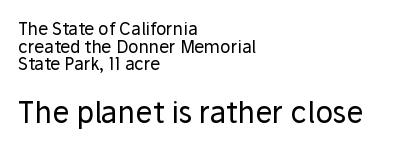
{"serif": "no", "italic": "no", "bold": "no", "weight": "regular", "width": "normal", "stroke_contrast": "low", "x_height": "medium", "monospaced": "no", "underline": "no", "align": "left", "line_spacing": "tight", "line_spacing_ratio": 1.03, "letter_spacing": "normal", "letter_spacing_em": 0.0, "larger_block": "second", "size_ratio": 1.71, "glyph_px": 29}
